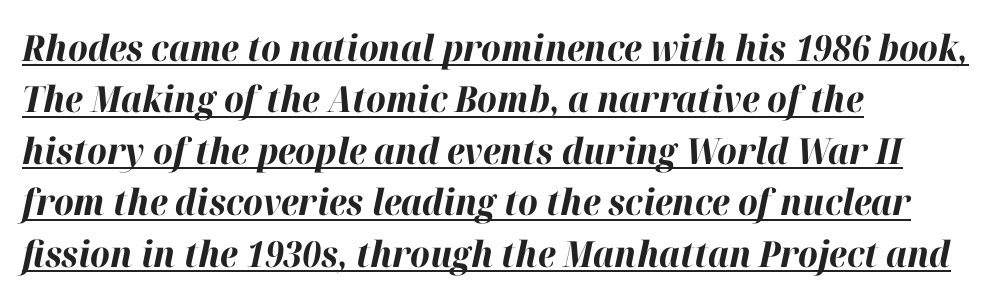
As a designer I'd log this as weight 700, bold. Line spacing here is normal. The rendering keeps characters at their native spacing. Notice how a bar underscores the lettering throughout. The paragraph has a hard left edge and a soft right edge. Would a proofreader flag this as italicized? Yes.
